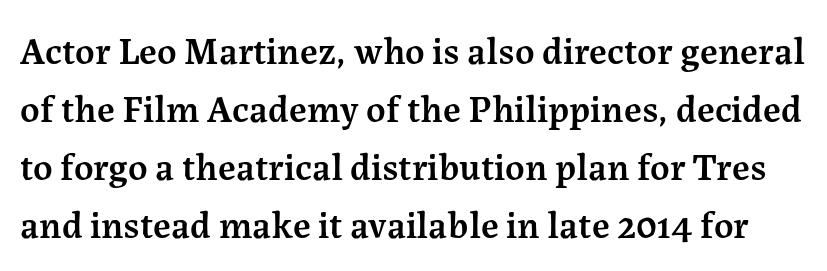
{"serif": "yes", "italic": "no", "bold": "semi", "weight": "semibold", "width": "normal", "stroke_contrast": "medium", "x_height": "medium", "monospaced": "no", "underline": "no", "line_spacing": "normal", "line_spacing_ratio": 1.53, "letter_spacing": "normal", "letter_spacing_em": 0.0, "glyph_px": 38}
